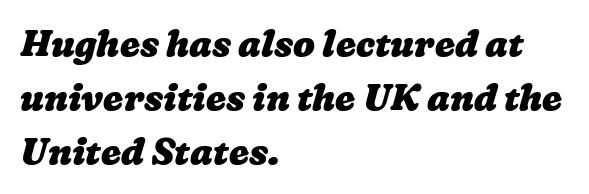
{"bold": "yes", "weight": "heavy", "width": "wide", "stroke_contrast": "low", "x_height": "medium", "monospaced": "no", "underline": "no", "align": "left", "line_spacing": "normal", "line_spacing_ratio": 1.5, "letter_spacing": "normal", "letter_spacing_em": 0.0, "glyph_px": 36}
